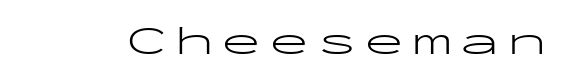
The image shows 40 px light, wide sans-serif type, upright, monospaced; set not underlined; low stroke contrast and a medium x-height.
